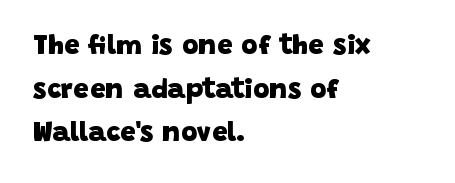
{"serif": "no", "bold": "yes", "weight": "heavy", "width": "normal", "stroke_contrast": "low", "x_height": "large", "monospaced": "no", "underline": "no", "align": "left", "line_spacing": "normal", "line_spacing_ratio": 1.56, "letter_spacing": "normal", "letter_spacing_em": 0.0, "glyph_px": 28}
